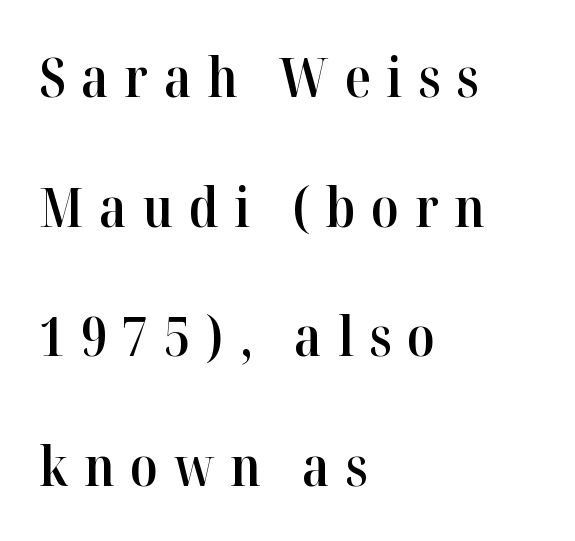
Q: Is the text bold? A: Semi-bold.
Q: Is the text italic (slanted)? A: No, it is upright.
Q: Is the typeface a serif or a sans-serif typeface? A: Serif.
Q: Is the text underlined? A: No.
Q: How is the paragraph aligned? A: Left-aligned.
Q: Is the spacing between letters normal or unusually wide? A: Unusually wide.
Q: Is the spacing between lines tight, normal or loose? A: Loose.
Q: Width (condensed, normal, or wide)? A: Normal.
Q: Stroke contrast? A: High.
Q: x-height? A: Medium.
Q: Monospaced? A: No.
